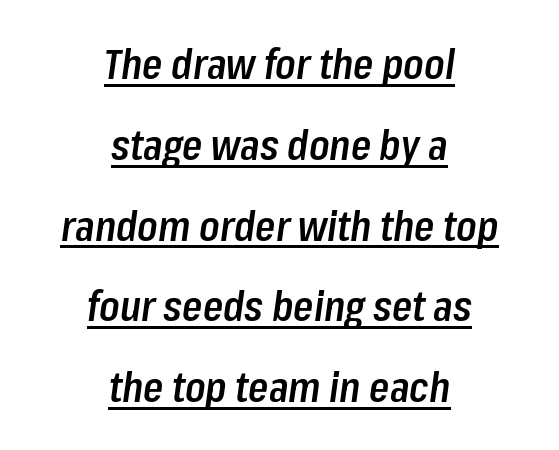
Q: Is the text bold? A: Semi-bold.
Q: Is the text italic (slanted)? A: Yes, it leans right by about 8 degrees.
Q: Is the text underlined? A: Yes.
Q: How is the paragraph aligned? A: Centered.
Q: Is the spacing between letters normal or unusually wide? A: Normal.
Q: Is the spacing between lines tight, normal or loose? A: Loose.
Q: Width (condensed, normal, or wide)? A: Condensed.
Q: Stroke contrast? A: Low.
Q: x-height? A: Medium.
Q: Monospaced? A: No.
